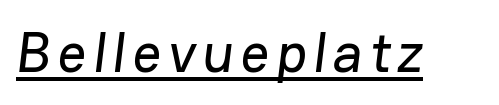
Q: Is the typeface a serif or a sans-serif typeface? A: Sans-serif.
Q: Is the text underlined? A: Yes.
Q: Width (condensed, normal, or wide)? A: Normal.
Q: Stroke contrast? A: Low.
Q: x-height? A: Medium.
Q: Monospaced? A: No.
